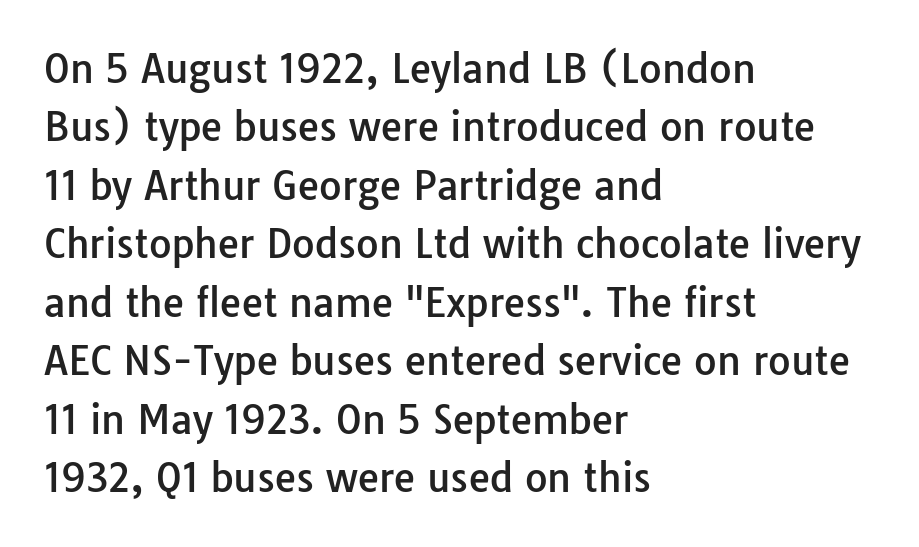
{"serif": "no", "italic": "no", "width": "normal", "stroke_contrast": "low", "x_height": "medium", "monospaced": "no", "underline": "no", "align": "left", "line_spacing": "normal", "line_spacing_ratio": 1.5, "letter_spacing": "normal", "letter_spacing_em": 0.0, "glyph_px": 39}
